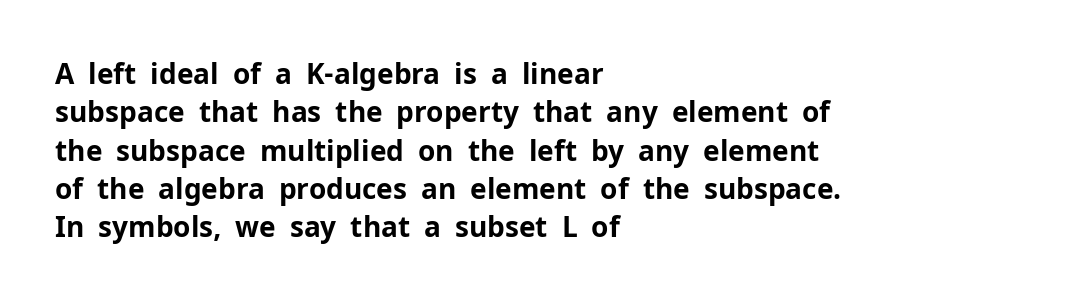
Q: Is the text bold? A: Yes.
Q: Is the text italic (slanted)? A: No, it is upright.
Q: Is the typeface a serif or a sans-serif typeface? A: Sans-serif.
Q: Is the text underlined? A: No.
Q: How is the paragraph aligned? A: Left-aligned.
Q: Is the spacing between letters normal or unusually wide? A: Normal.
Q: Is the spacing between lines tight, normal or loose? A: Normal.
Q: Width (condensed, normal, or wide)? A: Normal.
Q: Stroke contrast? A: Low.
Q: x-height? A: Medium.
Q: Monospaced? A: No.
